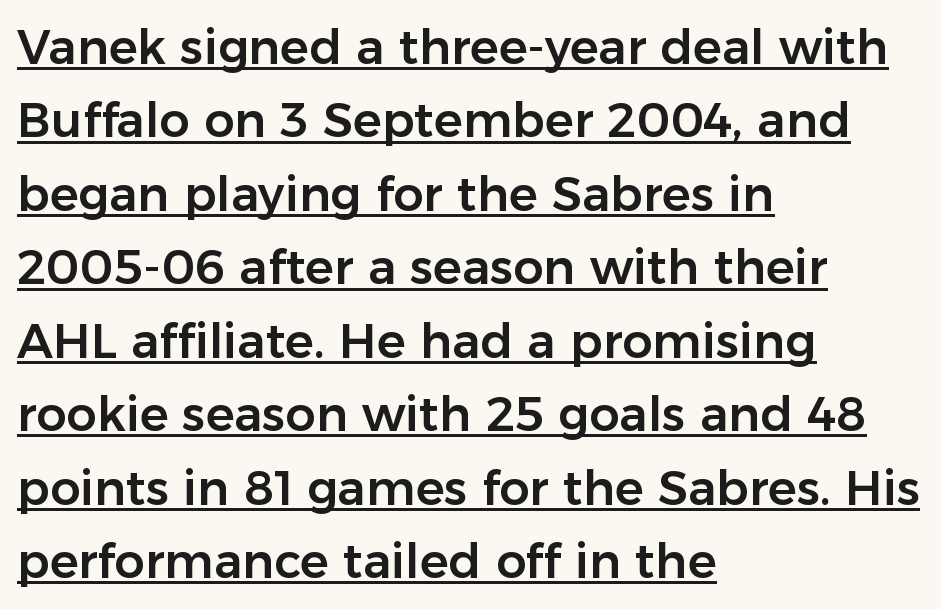
Q: Is the text italic (slanted)? A: No, it is upright.
Q: Is the typeface a serif or a sans-serif typeface? A: Sans-serif.
Q: Is the text underlined? A: Yes.
Q: How is the paragraph aligned? A: Left-aligned.
Q: Is the spacing between letters normal or unusually wide? A: Normal.
Q: Is the spacing between lines tight, normal or loose? A: Normal.
Q: Width (condensed, normal, or wide)? A: Normal.
Q: Stroke contrast? A: Low.
Q: x-height? A: Medium.
Q: Monospaced? A: No.
